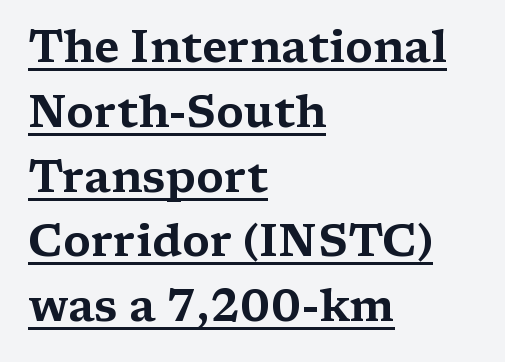
{"serif": "yes", "italic": "no", "width": "wide", "stroke_contrast": "medium", "x_height": "medium", "monospaced": "no", "underline": "yes", "align": "left", "line_spacing": "normal", "line_spacing_ratio": 1.44, "letter_spacing": "normal", "letter_spacing_em": 0.0, "glyph_px": 45}
